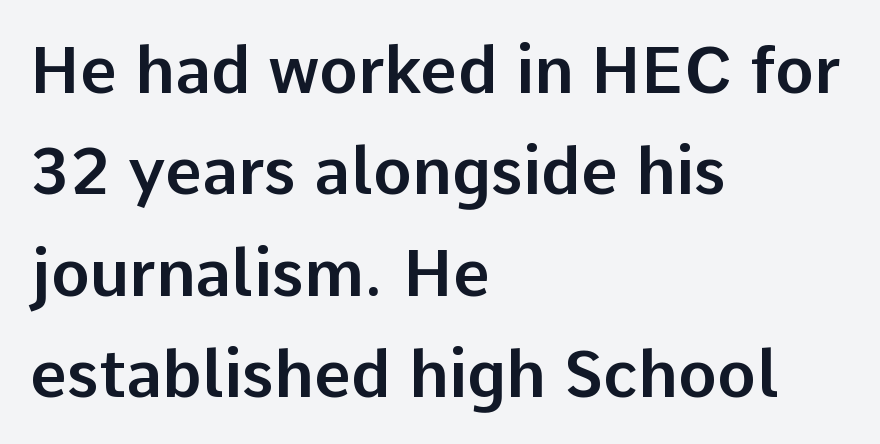
Upright lettering throughout. Quick note: interline space is typical. This rendering leaves character spacing at its baseline value. The passage shown is typeset with a sans-serif family. Underlining? Definitely not there.
